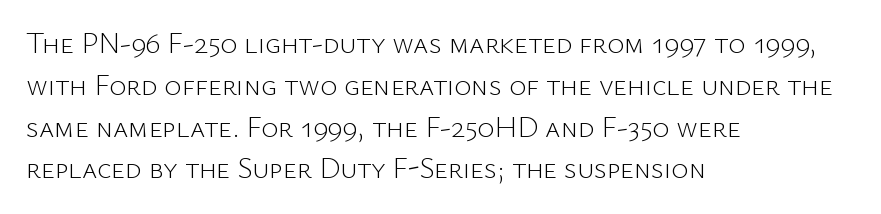
The image shows 29 px light sans-serif type, upright; set left-aligned, normal line spacing (1.44x), normal letter spacing, not underlined; low stroke contrast and a medium x-height.
